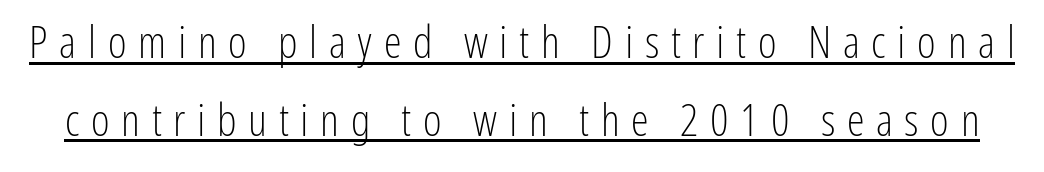
{"serif": "no", "italic": "no", "bold": "no", "weight": "light", "width": "condensed", "stroke_contrast": "low", "x_height": "medium", "monospaced": "no", "underline": "yes", "line_spacing_ratio": 1.73, "letter_spacing": "wide", "letter_spacing_em": 0.26, "glyph_px": 45}
